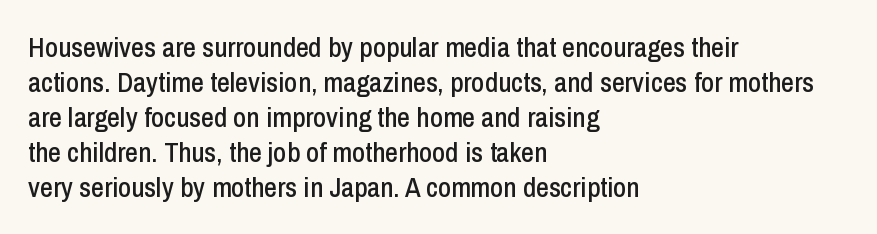
Examine the stroke ends and you'll find no serifs. Posture: vertical. The gap between lines stays unmarked. Caption: multi-line text, flush left, ragged right. Here the designer chose a conventional face with non-uniform glyph widths.
